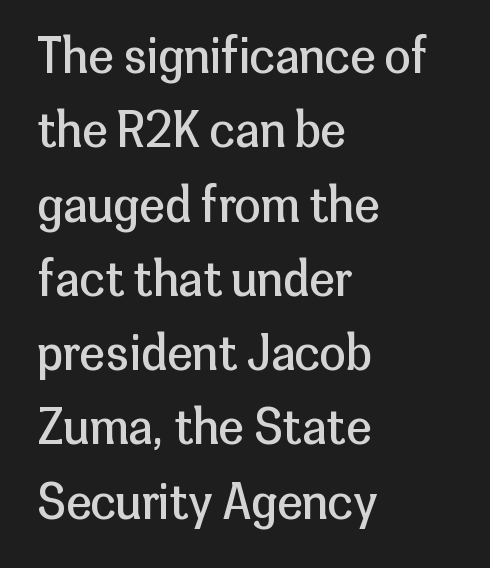
Q: Is the text bold? A: No.
Q: Is the text italic (slanted)? A: No, it is upright.
Q: Is the typeface a serif or a sans-serif typeface? A: Sans-serif.
Q: Is the text underlined? A: No.
Q: How is the paragraph aligned? A: Left-aligned.
Q: Is the spacing between letters normal or unusually wide? A: Normal.
Q: Is the spacing between lines tight, normal or loose? A: Normal.
Q: Width (condensed, normal, or wide)? A: Normal.
Q: Stroke contrast? A: Low.
Q: x-height? A: Medium.
Q: Monospaced? A: No.
